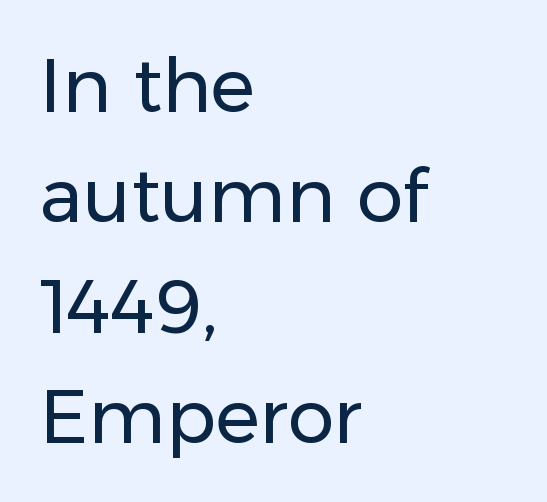
Q: Is the text bold? A: No.
Q: Is the text italic (slanted)? A: No, it is upright.
Q: Is the typeface a serif or a sans-serif typeface? A: Sans-serif.
Q: Is the text underlined? A: No.
Q: How is the paragraph aligned? A: Left-aligned.
Q: Is the spacing between letters normal or unusually wide? A: Normal.
Q: Is the spacing between lines tight, normal or loose? A: Normal.
Q: Width (condensed, normal, or wide)? A: Normal.
Q: Stroke contrast? A: Low.
Q: x-height? A: Medium.
Q: Monospaced? A: No.
